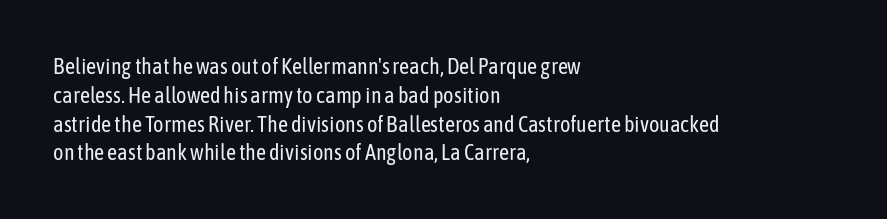
No extra ink here — the face is not bold. The ragged edge is on the right, which tells us the setting is flush left. Decoration check: the copy has no underline. Between one letter and the next there's only the usual sliver of space. No italicization has been applied; the sample stays upright. Successive baselines arrive at the customary interval.
